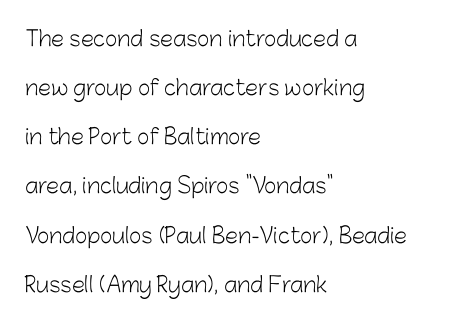
No word sits above an underline. The lettering stays uniformly vertical, giving the passage a roman look. Notice how the passage keeps a crisp vertical edge on the left only. Look at the tracking — it's just the regular setting, nothing added.
